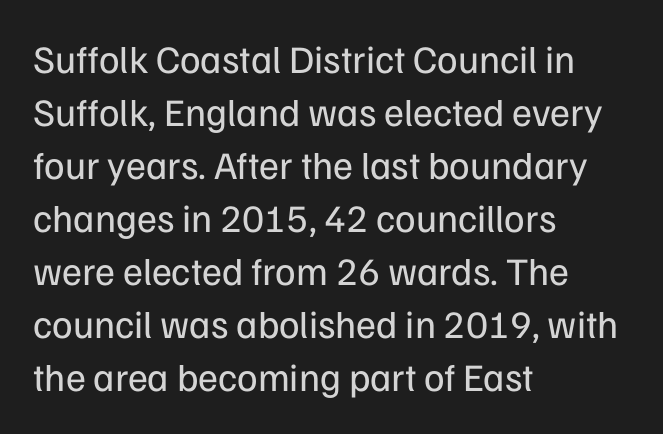
Nobody touched the tracking dial on this one. Ascenders rise straight up at ninety degrees. The typeface has the unassuming heft of standard copy or less. Reading down the column, the eye jumps a familiar distance to each next line. Spacing verdict: proportional, widths tailored to each character.
